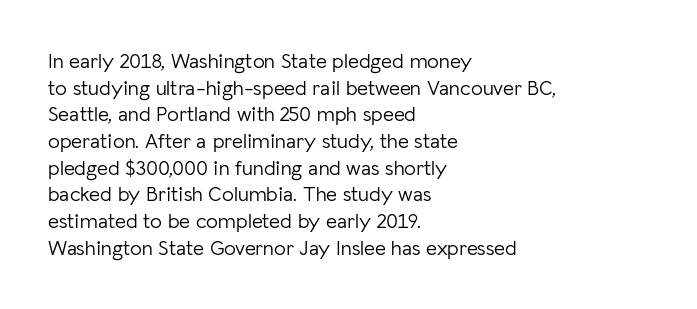
{"italic": "no", "bold": "no", "underline": "no", "align": "left", "line_spacing": "normal", "line_spacing_ratio": 1.27, "letter_spacing": "normal", "letter_spacing_em": 0.0, "glyph_px": 21}
